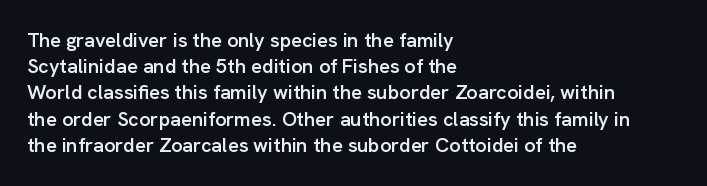
{"italic": "no", "bold": "semi", "underline": "no", "align": "left", "line_spacing": "normal", "line_spacing_ratio": 1.31, "letter_spacing": "normal", "letter_spacing_em": 0.0, "glyph_px": 20}
